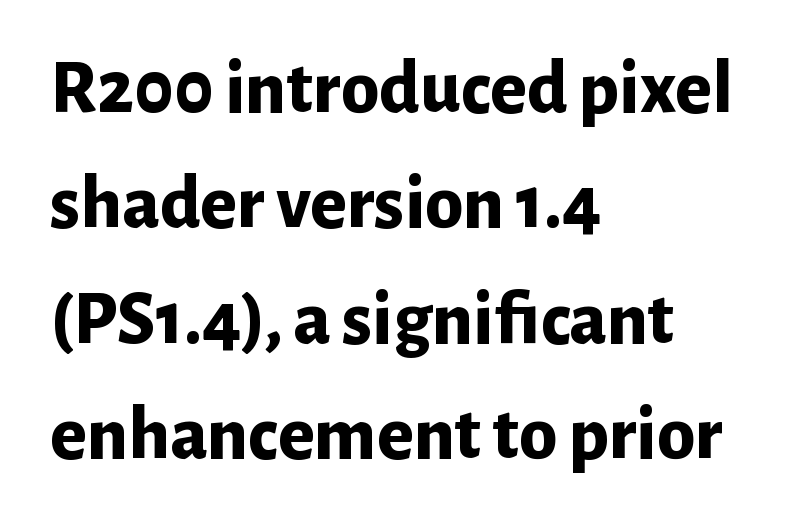
The zone under the glyphs is completely vacant. Every character sits straight up, as roman type does. Looks like regular typesetting: each glyph gets only the width it needs. The text block is weighted toward the left margin, trailing off unevenly rightward. Reading down the column, the eye jumps a familiar distance to each next line. Regarding serifs, this sample does without them.
